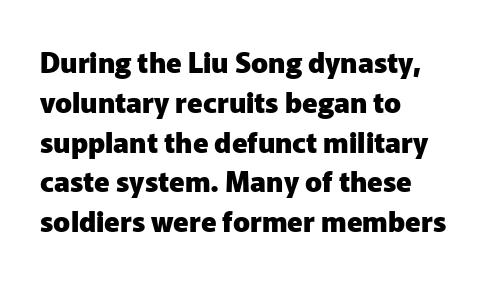
The image shows 28 px heavy sans-serif type, upright; set left-aligned, normal line spacing (1.42x), normal letter spacing, not underlined; low stroke contrast and a medium x-height.
